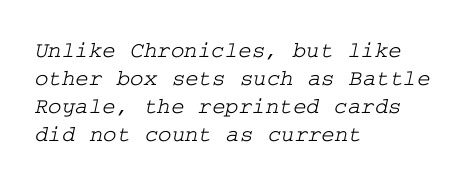
Q: Is the text underlined? A: No.
Q: How is the paragraph aligned? A: Left-aligned.
Q: Is the spacing between letters normal or unusually wide? A: Normal.
